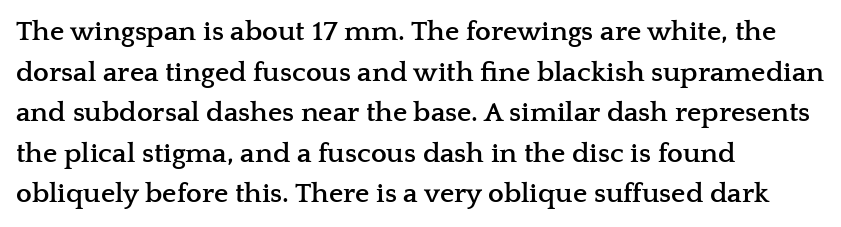
{"serif": "yes", "italic": "no", "bold": "yes", "weight": "semibold", "width": "wide", "stroke_contrast": "low", "x_height": "medium", "monospaced": "no", "underline": "no", "align": "left", "line_spacing": "normal", "line_spacing_ratio": 1.45, "letter_spacing": "normal", "letter_spacing_em": 0.0, "glyph_px": 28}
